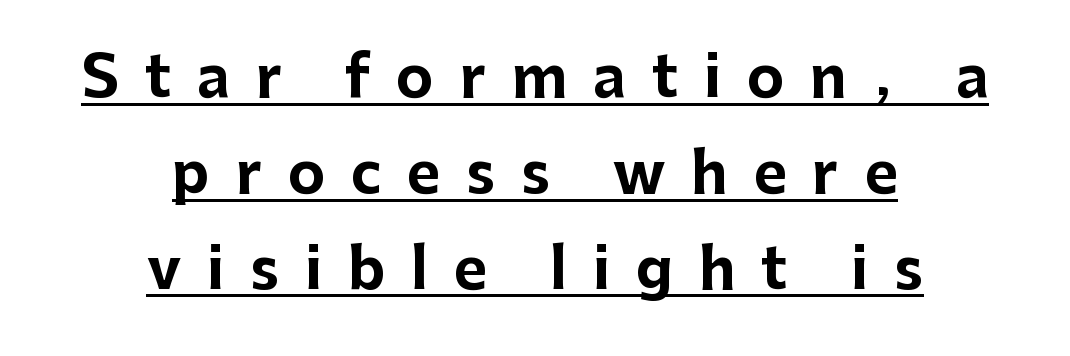
It's the straight-up-and-down kind of type. Do the characters align in a grid? No, the font is proportional. Leading: standard. Classification — sans serif.
